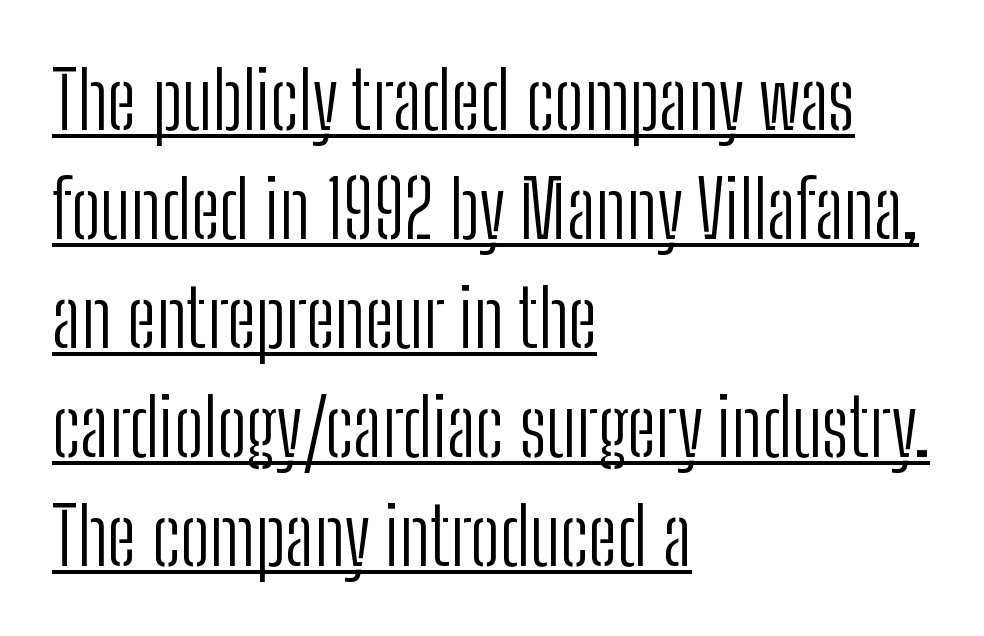
Honestly, the letter spacing is just normal — you wouldn't notice it. Horizontal alignment here is leftward, the default for most running prose. In terms of posture, this sample is upright. Descenders here cross a horizontal rule under the line.
